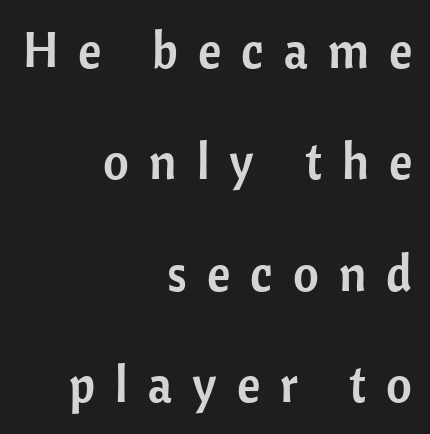
The face used here is proportionally spaced, like ordinary book or web type. The lettering stays uniformly vertical, giving the passage a roman look. Are there feet on the stems? There aren't — it's a sans. Is the block centered? No — it sits flush against the right margin.
